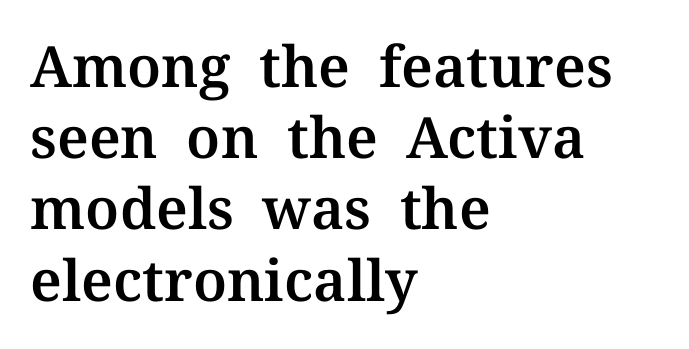
The image shows 57 px serif type, upright; set left-aligned, normal line spacing (1.25x), normal letter spacing, not underlined; medium stroke contrast and a medium x-height.
